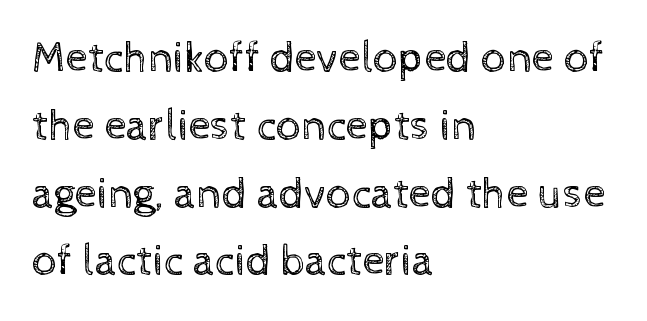
Q: Is the text bold? A: No.
Q: Is the text italic (slanted)? A: No, it is upright.
Q: Is the text underlined? A: No.
Q: How is the paragraph aligned? A: Left-aligned.
Q: Is the spacing between letters normal or unusually wide? A: Normal.
Q: Is the spacing between lines tight, normal or loose? A: Normal.
Q: Width (condensed, normal, or wide)? A: Normal.
Q: x-height? A: Medium.
Q: Monospaced? A: No.
